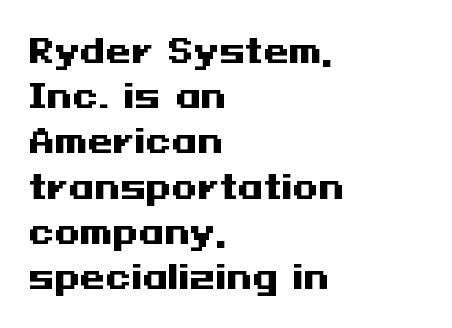
Q: Is the text bold? A: Yes.
Q: Is the text italic (slanted)? A: No, it is upright.
Q: Is the typeface a serif or a sans-serif typeface? A: Sans-serif.
Q: Is the text underlined? A: No.
Q: How is the paragraph aligned? A: Left-aligned.
Q: Is the spacing between letters normal or unusually wide? A: Normal.
Q: Is the spacing between lines tight, normal or loose? A: Normal.
Q: Width (condensed, normal, or wide)? A: Wide.
Q: Stroke contrast? A: Medium.
Q: x-height? A: Medium.
